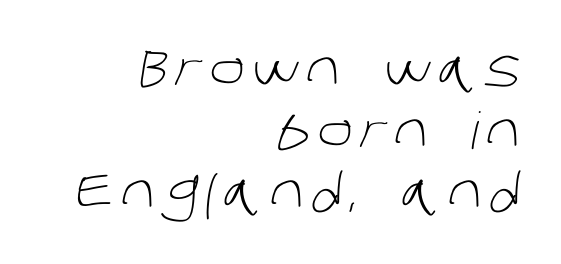
{"serif": "no", "bold": "no", "weight": "light", "width": "normal", "stroke_contrast": "low", "x_height": "large", "monospaced": "no", "underline": "no", "align": "right", "line_spacing_ratio": 1.21, "glyph_px": 51}
